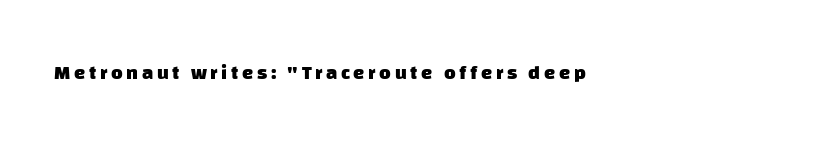
{"bold": "yes", "underline": "no", "align": "left", "glyph_px": 20}
